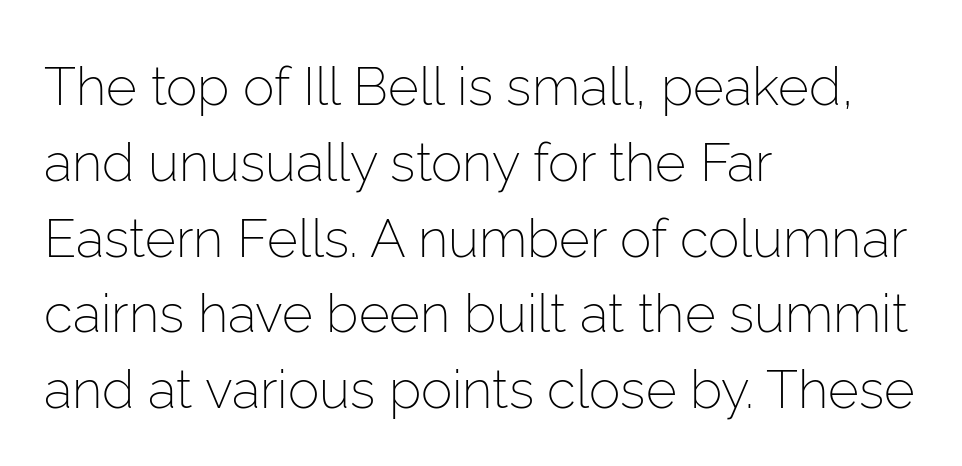
No heavy texture on the line: the type isn't bold. Does the leading feel generous? No, just average. Every row of glyphs begins at an identical x-position on the left. Is this a fixed-width face? No — the glyphs have proportional, varying widths. Look at the tracking — it's just the regular setting, nothing added.
